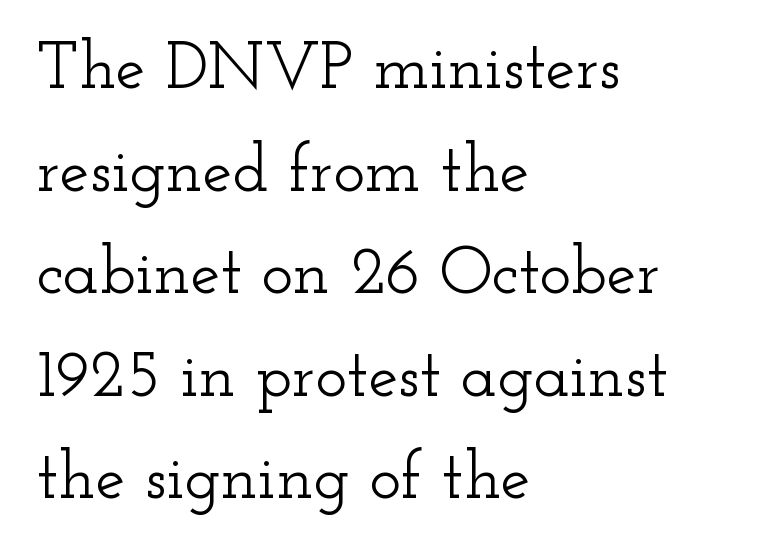
Regarding serifs, this sample has them. Looks like regular typesetting: each glyph gets only the width it needs. Inter-character spacing is left at the font's built-in metrics. Beneath every word, the page is bare. Typeset ragged right — the left edge is the straight one.
